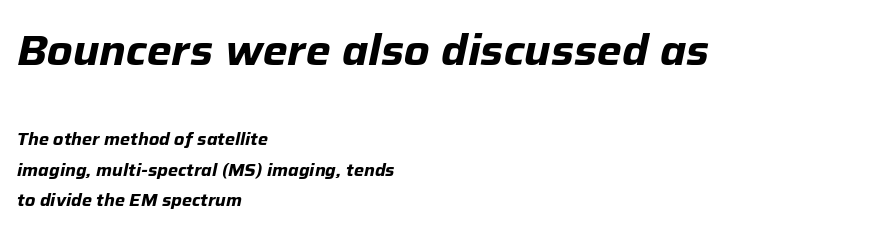
{"italic": "yes", "lean": "right", "slant_degrees": 12, "bold": "yes", "weight": "bold", "width": "normal", "stroke_contrast": "low", "x_height": "medium", "monospaced": "no", "underline": "no", "align": "left", "line_spacing_ratio": 1.78, "letter_spacing": "normal", "letter_spacing_em": 0.0, "larger_block": "first", "size_ratio": 2.47, "glyph_px": 42}
